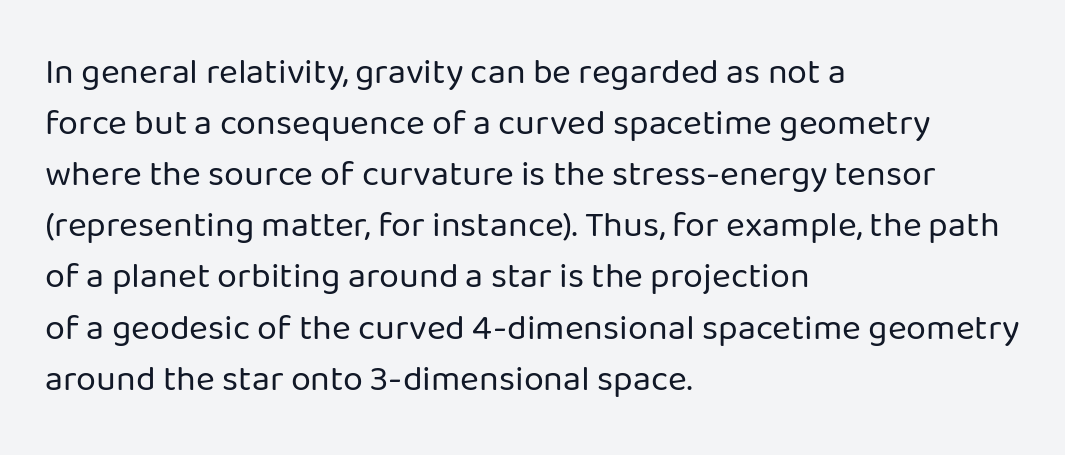
The lettering holds an erect, upright posture throughout. Any mark beneath the type? The region is blank. Does the type have serifs? No, each stem ends abruptly. The setting favours the left margin, as ordinary paragraphs usually do. No extra ink here — the face is not bold. Think of a printed novel: that variable character pitch is what you see here.
